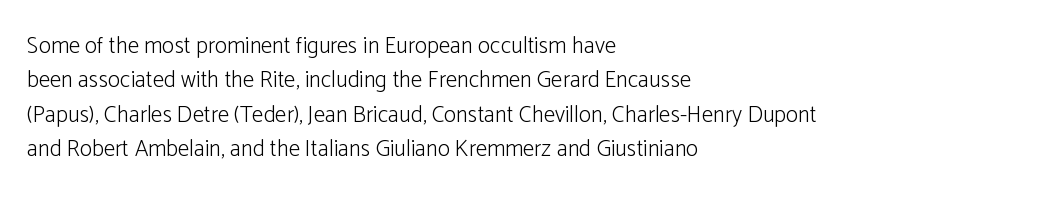
Observe the ordinary spacing: letters are neighbours, not strangers. Only glyphs here, with clear space below each row. Honestly, the row spacing looks completely unremarkable. No letter is thick-stroked: the sample isn't bold.
